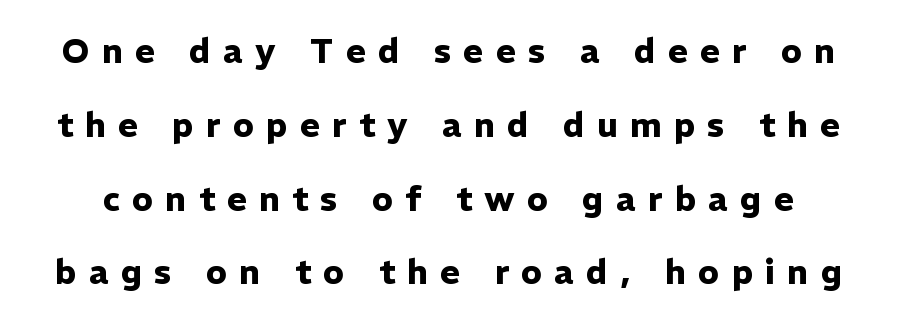
{"serif": "no", "italic": "no", "bold": "yes", "weight": "heavy", "width": "normal", "stroke_contrast": "low", "x_height": "medium", "monospaced": "no", "underline": "no", "line_spacing": "loose", "line_spacing_ratio": 2.17, "letter_spacing": "wide", "letter_spacing_em": 0.36, "glyph_px": 34}
